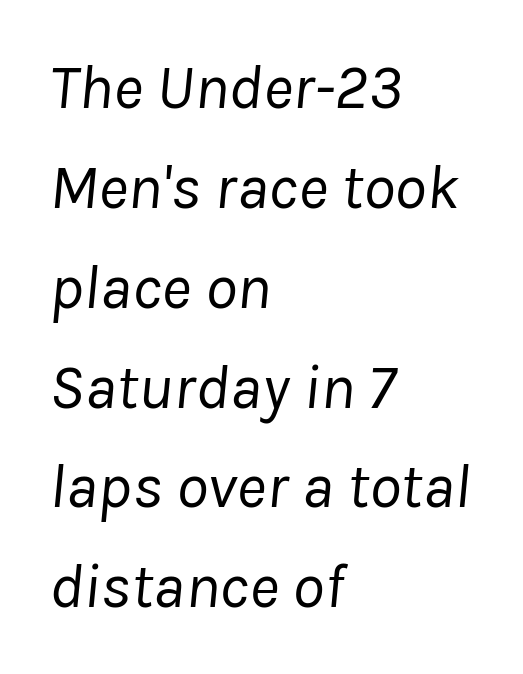
Q: Is the text bold? A: No.
Q: Is the text italic (slanted)? A: Yes, it leans right by about 8 degrees.
Q: Is the text underlined? A: No.
Q: How is the paragraph aligned? A: Left-aligned.
Q: Is the spacing between letters normal or unusually wide? A: Normal.
Q: Is the spacing between lines tight, normal or loose? A: Normal.
Q: Width (condensed, normal, or wide)? A: Normal.
Q: Stroke contrast? A: Low.
Q: x-height? A: Medium.
Q: Monospaced? A: No.
